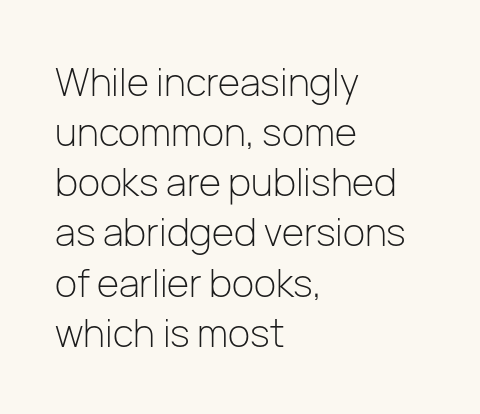
The image shows 38 px light sans-serif type, upright; set left-aligned, normal line spacing (1.32x), normal letter spacing, not underlined; low stroke contrast and a medium x-height.
